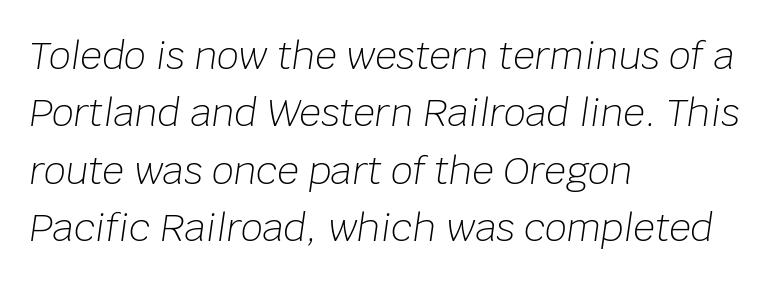
The image shows 38 px light type, italic (leaning right); set left-aligned, normal line spacing (1.51x), normal letter spacing, not underlined; low stroke contrast and a large x-height.
